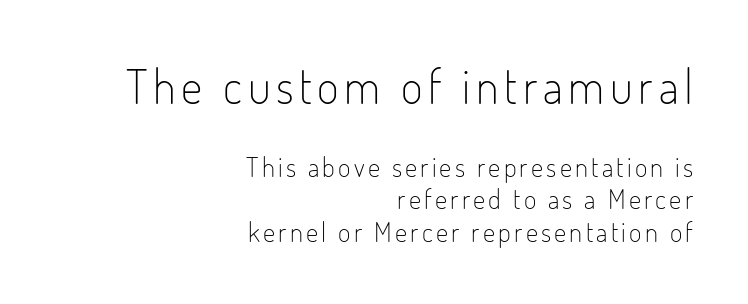
{"serif": "no", "italic": "no", "bold": "no", "weight": "light", "width": "condensed", "stroke_contrast": "low", "x_height": "small", "monospaced": "no", "underline": "no", "align": "right", "line_spacing_ratio": 1.2, "larger_block": "first", "size_ratio": 1.74, "glyph_px": 47}
